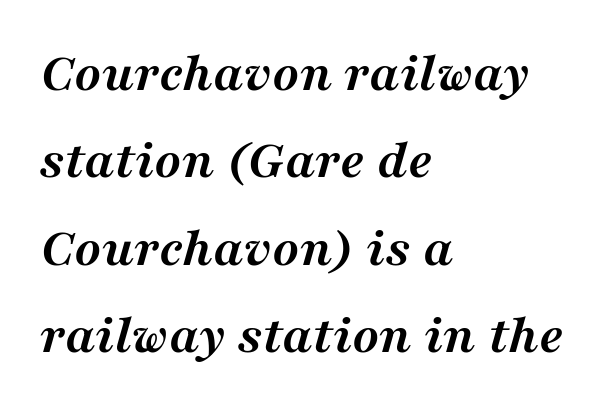
{"serif": "yes", "italic": "yes", "lean": "right", "slant_degrees": 16, "bold": "yes", "weight": "semibold", "width": "normal", "stroke_contrast": "medium", "x_height": "medium", "monospaced": "no", "underline": "no", "align": "left", "line_spacing": "normal", "line_spacing_ratio": 1.56, "letter_spacing": "normal", "letter_spacing_em": 0.0, "glyph_px": 56}
